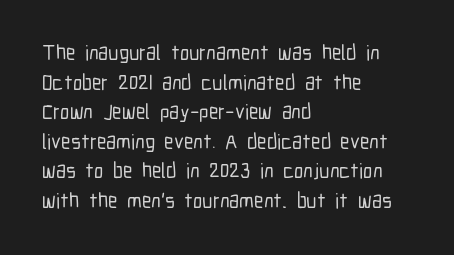
{"italic": "no", "underline": "no", "align": "left", "line_spacing": "normal", "line_spacing_ratio": 1.41, "letter_spacing": "normal", "letter_spacing_em": 0.0, "glyph_px": 21}
